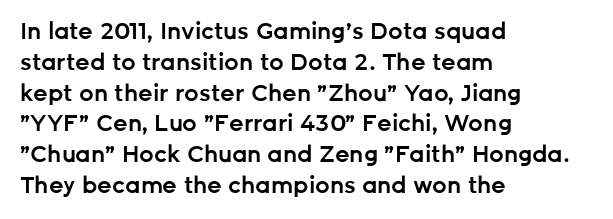
The image shows 23 px text type, upright; set left-aligned, normal line spacing (1.34x), normal letter spacing, not underlined.
